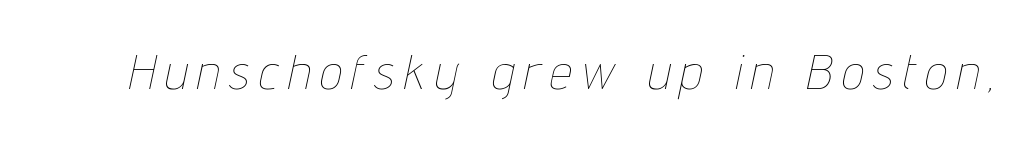
Q: Is the text bold? A: No.
Q: Is the text italic (slanted)? A: Yes, it leans right by about 12 degrees.
Q: Is the text underlined? A: No.
Q: Is the spacing between letters normal or unusually wide? A: Unusually wide.
Q: Width (condensed, normal, or wide)? A: Condensed.
Q: Stroke contrast? A: Low.
Q: x-height? A: Medium.
Q: Monospaced? A: No.
